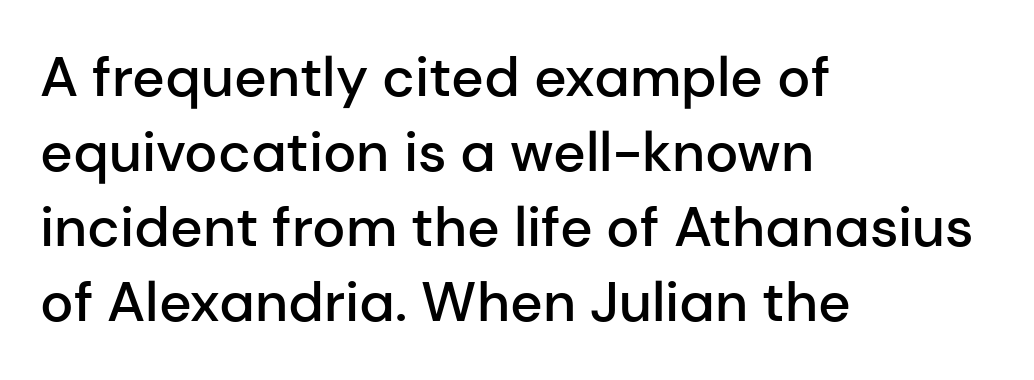
{"serif": "no", "italic": "no", "bold": "semi", "weight": "semibold", "width": "normal", "stroke_contrast": "low", "x_height": "medium", "monospaced": "no", "underline": "no", "align": "left", "line_spacing": "normal", "line_spacing_ratio": 1.34, "letter_spacing": "normal", "letter_spacing_em": 0.0, "glyph_px": 56}
